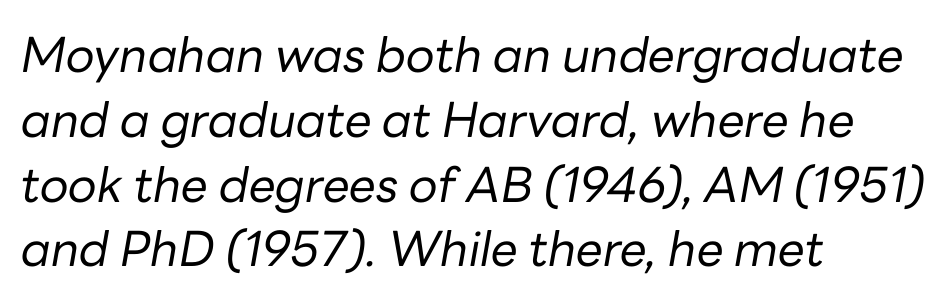
Q: Is the text bold? A: No.
Q: Is the text italic (slanted)? A: Yes, it leans right by about 10 degrees.
Q: Is the text underlined? A: No.
Q: How is the paragraph aligned? A: Left-aligned.
Q: Is the spacing between letters normal or unusually wide? A: Normal.
Q: Is the spacing between lines tight, normal or loose? A: Normal.
Q: Width (condensed, normal, or wide)? A: Normal.
Q: Stroke contrast? A: Low.
Q: x-height? A: Medium.
Q: Monospaced? A: No.
